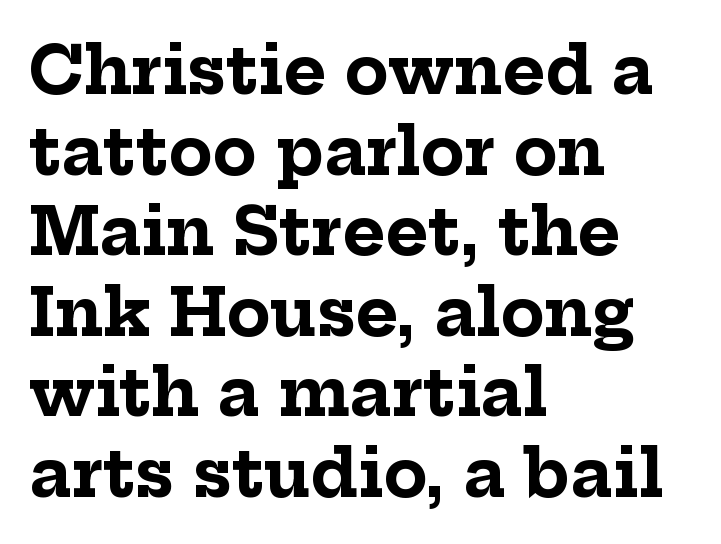
{"serif": "yes", "italic": "no", "bold": "yes", "weight": "bold", "width": "normal", "stroke_contrast": "low", "x_height": "medium", "monospaced": "no", "underline": "no", "align": "left", "line_spacing_ratio": 1.24, "letter_spacing": "normal", "letter_spacing_em": 0.0, "glyph_px": 65}
